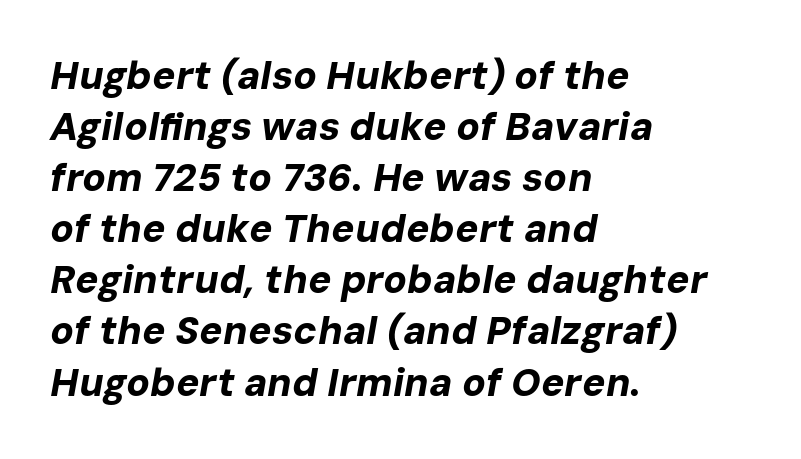
Q: Is the text bold? A: Yes.
Q: Is the text italic (slanted)? A: Yes, it leans right by about 10 degrees.
Q: Is the text underlined? A: No.
Q: How is the paragraph aligned? A: Left-aligned.
Q: Is the spacing between letters normal or unusually wide? A: Normal.
Q: Is the spacing between lines tight, normal or loose? A: Normal.
Q: Width (condensed, normal, or wide)? A: Normal.
Q: Stroke contrast? A: Low.
Q: x-height? A: Medium.
Q: Monospaced? A: No.
